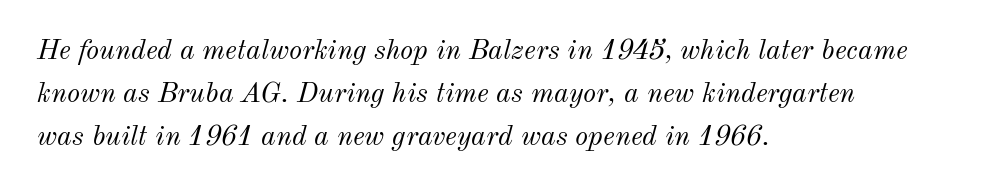
The image shows 28 px light type, italic (leaning right); set left-aligned, normal line spacing (1.54x), normal letter spacing, not underlined; medium stroke contrast and a small x-height.
